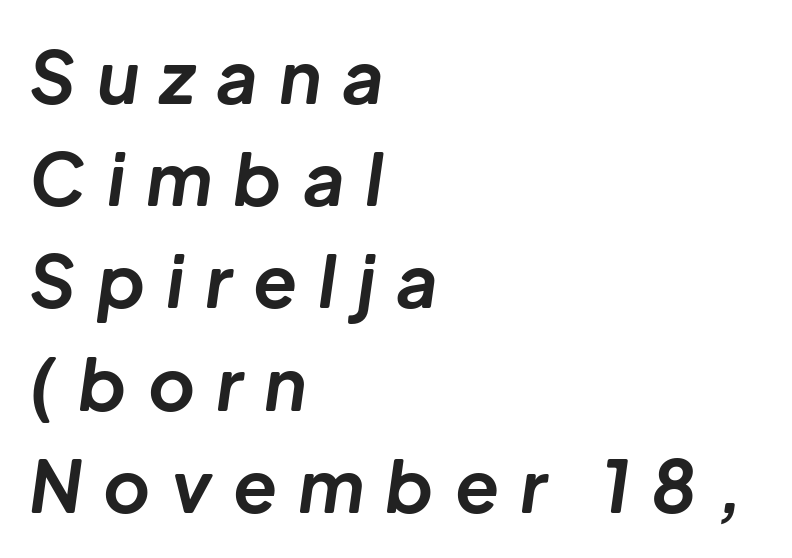
Descenders hang freely into open space. The lettering tilts uniformly, giving the passage an italic look. A student would call this left alignment; a typographer would say flush left, rag right. Pretty heavy lettering here — definitely bold. The rendering uses natural spacing where letterforms have individual widths.
